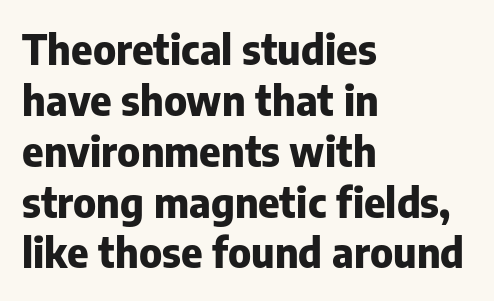
Lines of text with bare space underneath. I'd describe the lettering as bold — thick and assertive. Do the characters align in a grid? No, the font is proportional. Short and long lines alike share a common starting point at left. In terms of posture, this sample is upright. The designer went with a sans here, leaving each stem footless.
